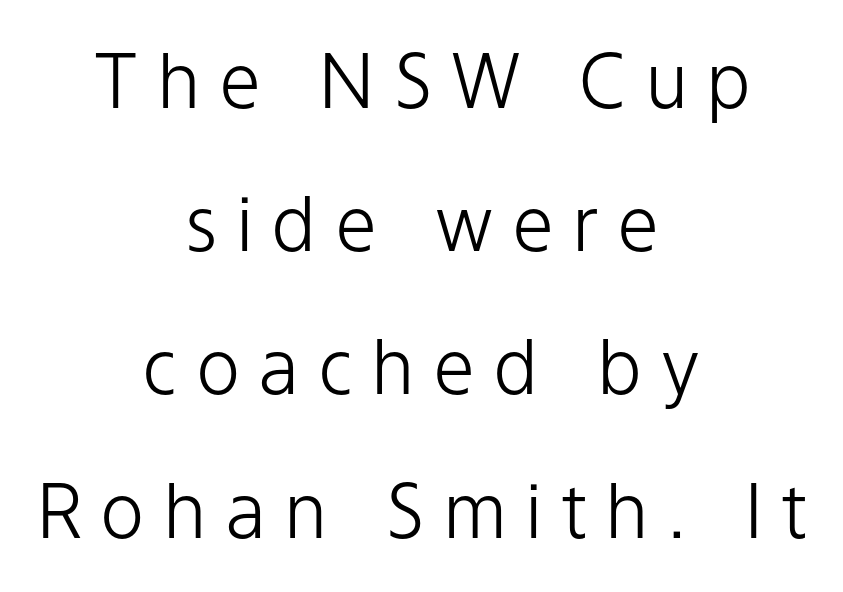
Airy leading. The foot of each line stays bare and open. These lines are rendered in a variable-pitch font. Ordinary non-slanted type is in use. This sample is center-justified, so both line endings float freely.
